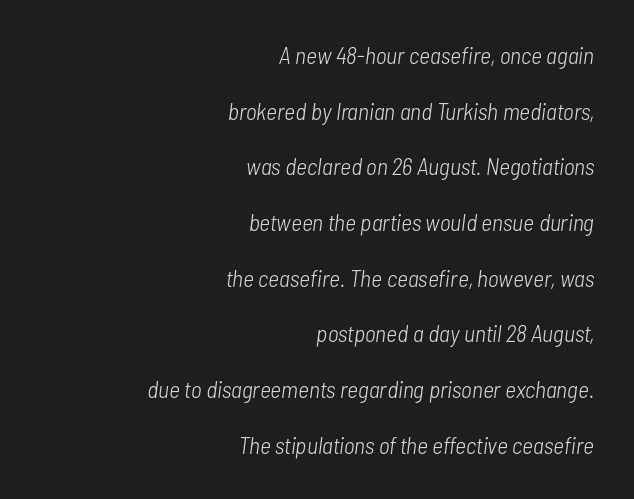
Q: Is the text bold? A: No.
Q: Is the text italic (slanted)? A: Yes, it leans right by about 7 degrees.
Q: Is the text underlined? A: No.
Q: How is the paragraph aligned? A: Right-aligned.
Q: Is the spacing between letters normal or unusually wide? A: Normal.
Q: Is the spacing between lines tight, normal or loose? A: Loose.
